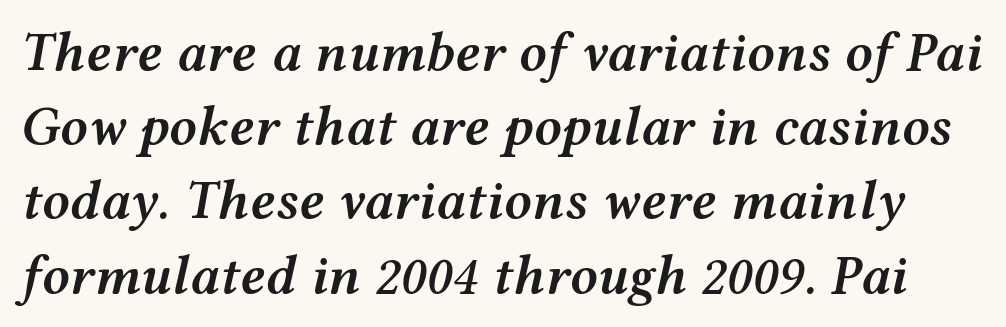
The image shows 55 px semibold, wide type, italic (leaning right); set normal line spacing (1.35x), normal letter spacing, not underlined; medium stroke contrast and a medium x-height.
